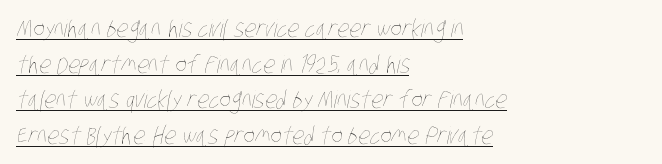
Q: Is the text bold? A: No.
Q: Is the text underlined? A: Yes.
Q: How is the paragraph aligned? A: Left-aligned.
Q: Is the spacing between letters normal or unusually wide? A: Normal.
Q: Is the spacing between lines tight, normal or loose? A: Normal.
